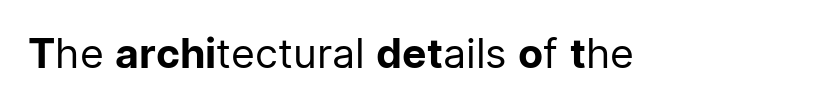
{"serif": "no", "italic": "no", "bold": "no", "weight": "regular", "width": "normal", "stroke_contrast": "low", "x_height": "medium", "monospaced": "no", "underline": "no", "letter_spacing": "normal", "letter_spacing_em": 0.0, "glyph_px": 41}
